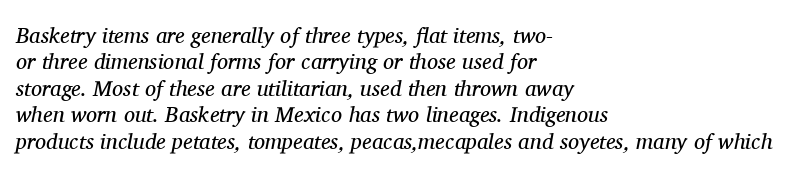
A light-to-regular cut is what we see here. The passage shown is not underscored anywhere. The paragraph has a hard left edge and a soft right edge. Does the lettering tilt? It does — this is italic. How are the letters spaced? Ordinarily, with no added tracking.
